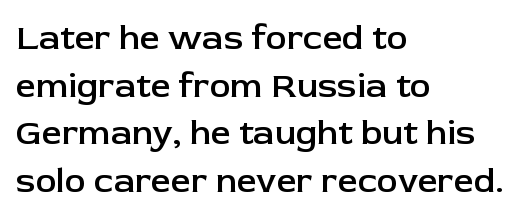
The image shows 35 px semibold sans-serif type, upright; set left-aligned, normal line spacing (1.36x), normal letter spacing, not underlined; low stroke contrast and a medium x-height.
